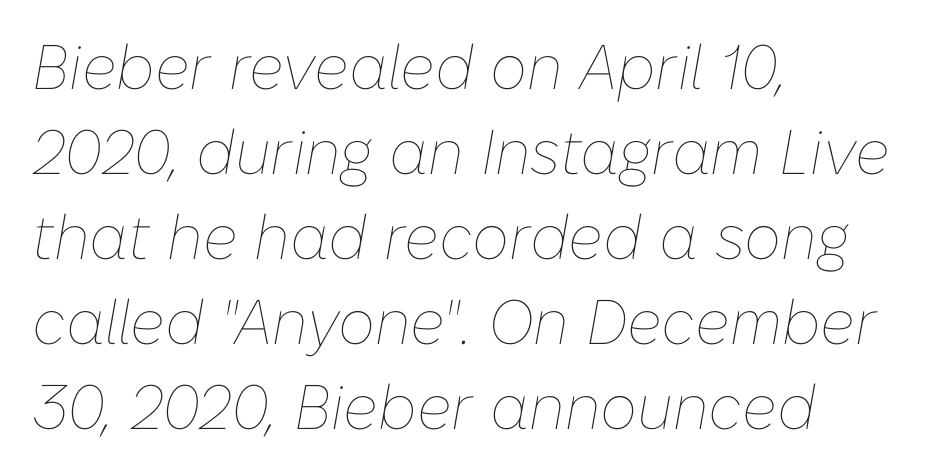
If you drew a line through each stem, it would be angled. Heft: none added — not bold. The strip under each line holds only bare page. Tracking here is standard; glyphs follow each other at the usual distance. Each letter keeps its own natural width here, so spacing adapts to shape. The passage shown stacks its lines at a standard gap.
